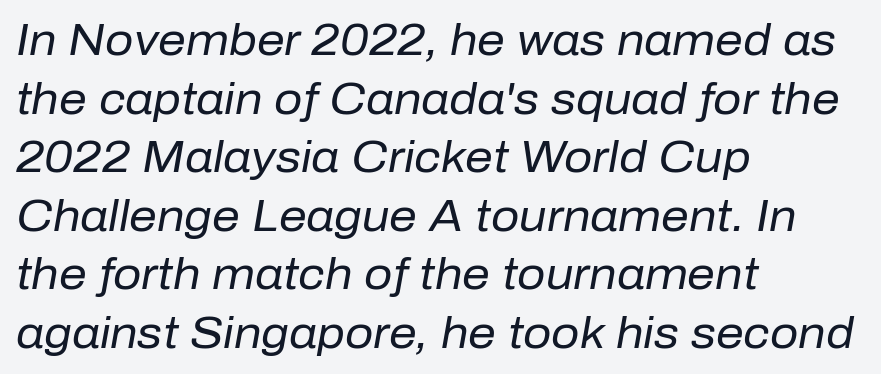
{"italic": "yes", "lean": "right", "slant_degrees": 10, "bold": "no", "weight": "regular", "width": "normal", "stroke_contrast": "low", "x_height": "medium", "monospaced": "no", "underline": "no", "align": "left", "line_spacing": "normal", "line_spacing_ratio": 1.33, "letter_spacing": "normal", "letter_spacing_em": 0.0, "glyph_px": 44}
